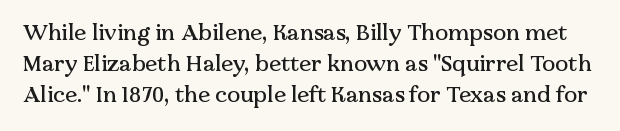
{"italic": "no", "underline": "no", "line_spacing": "normal", "line_spacing_ratio": 1.4, "letter_spacing": "normal", "letter_spacing_em": 0.0, "glyph_px": 22}
